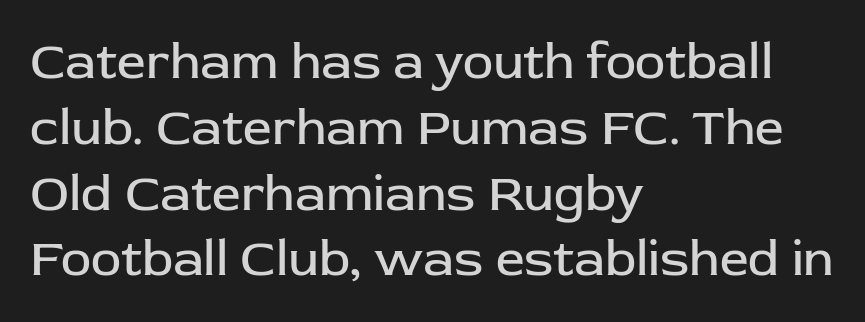
Q: Is the text bold? A: No.
Q: Is the text italic (slanted)? A: No, it is upright.
Q: Is the typeface a serif or a sans-serif typeface? A: Sans-serif.
Q: Is the text underlined? A: No.
Q: How is the paragraph aligned? A: Left-aligned.
Q: Is the spacing between letters normal or unusually wide? A: Normal.
Q: Is the spacing between lines tight, normal or loose? A: Normal.
Q: Width (condensed, normal, or wide)? A: Normal.
Q: Stroke contrast? A: Low.
Q: x-height? A: Medium.
Q: Monospaced? A: No.
